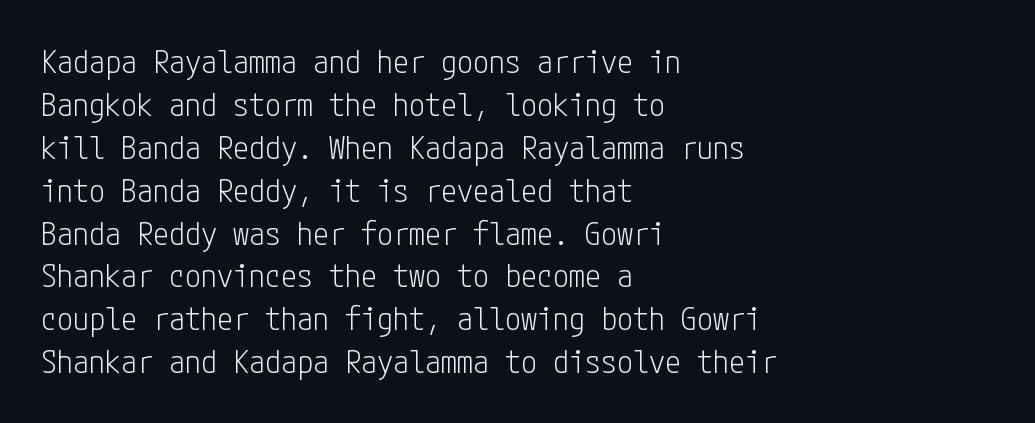
Q: Is the text bold? A: No.
Q: Is the text italic (slanted)? A: No, it is upright.
Q: Is the typeface a serif or a sans-serif typeface? A: Sans-serif.
Q: Is the text underlined? A: No.
Q: How is the paragraph aligned? A: Left-aligned.
Q: Is the spacing between letters normal or unusually wide? A: Normal.
Q: Is the spacing between lines tight, normal or loose? A: Normal.
Q: Width (condensed, normal, or wide)? A: Condensed.
Q: Stroke contrast? A: Low.
Q: x-height? A: Medium.
